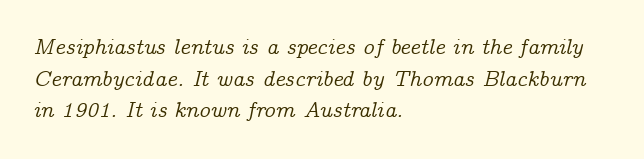
How would I describe the line gaps? Plain and ordinary. Students, note that the glyphs here touch the page at normal intervals. Quick note: italic. This rendering features lettering with no underline. The passage is arranged the way most books set body copy — flush left.
